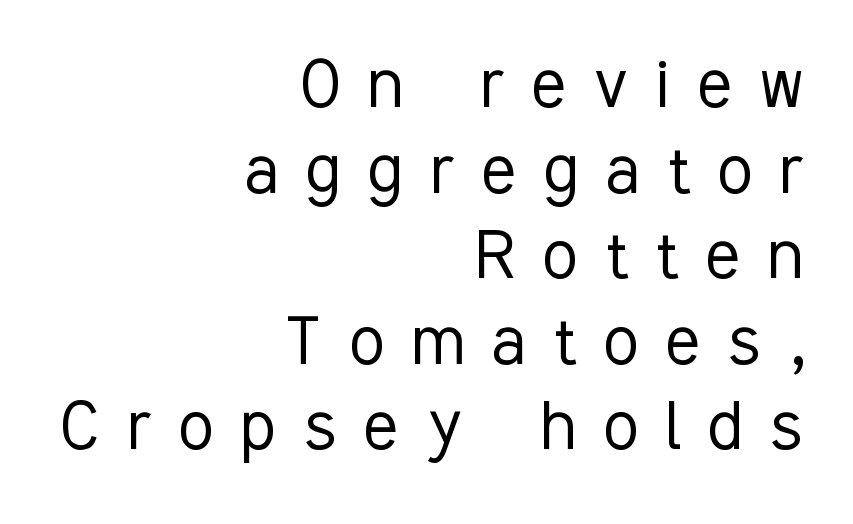
{"serif": "no", "italic": "no", "bold": "no", "weight": "light", "width": "condensed", "stroke_contrast": "low", "x_height": "medium", "monospaced": "no", "underline": "no", "align": "right", "line_spacing": "tight", "line_spacing_ratio": 1.07, "letter_spacing": "wide", "letter_spacing_em": 0.35, "glyph_px": 80}
